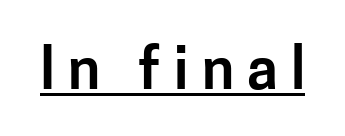
Q: Is the text italic (slanted)? A: No, it is upright.
Q: Is the typeface a serif or a sans-serif typeface? A: Sans-serif.
Q: Is the text underlined? A: Yes.
Q: Is the spacing between letters normal or unusually wide? A: Unusually wide.
Q: Width (condensed, normal, or wide)? A: Normal.
Q: Stroke contrast? A: Low.
Q: x-height? A: Medium.
Q: Monospaced? A: No.
